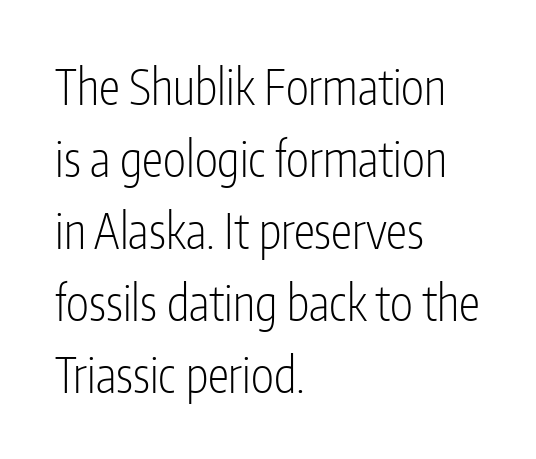
{"serif": "no", "italic": "no", "bold": "no", "weight": "light", "width": "condensed", "stroke_contrast": "low", "x_height": "medium", "monospaced": "no", "underline": "no", "align": "left", "line_spacing": "normal", "line_spacing_ratio": 1.5, "letter_spacing": "normal", "letter_spacing_em": 0.0, "glyph_px": 48}
